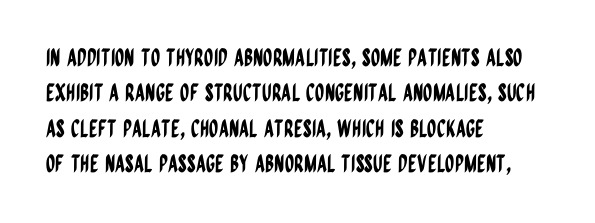
Q: Is the text italic (slanted)? A: No, it is upright.
Q: Is the text underlined? A: No.
Q: How is the paragraph aligned? A: Left-aligned.
Q: Is the spacing between letters normal or unusually wide? A: Normal.
Q: Is the spacing between lines tight, normal or loose? A: Normal.
